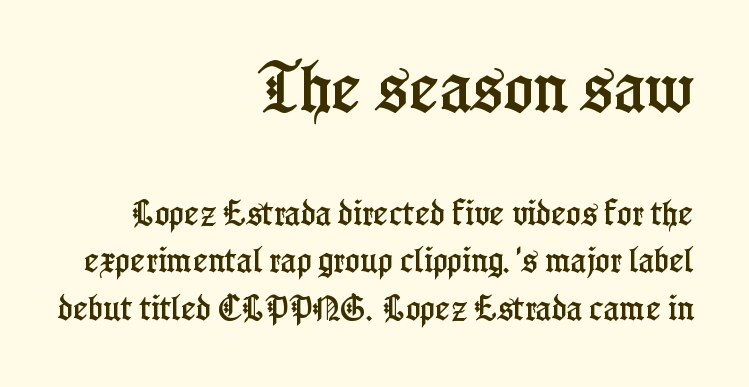
Q: Is the text italic (slanted)? A: No, it is upright.
Q: Is the typeface a serif or a sans-serif typeface? A: Serif.
Q: Is the text underlined? A: No.
Q: How is the paragraph aligned? A: Right-aligned.
Q: Is the spacing between letters normal or unusually wide? A: Normal.
Q: Which block of text is set in a larger size, the first (top) or the second (bottom)? A: The first (top) one.
Q: Width (condensed, normal, or wide)? A: Condensed.
Q: Stroke contrast? A: Low.
Q: x-height? A: Medium.
Q: Monospaced? A: No.
